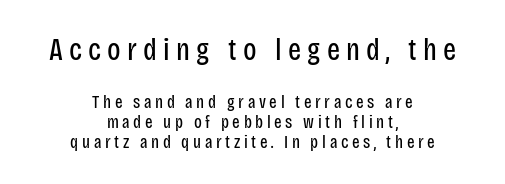
The lines in this sample share a center point and differ in where they start and stop. The baseline area is clear. The passage shown stacks its lines with hardly any gap. How are the letters spaced? Widely, with obvious added tracking. Compared with a typical body face, this is equally light or lighter still. The earlier block is typeset at a bigger size than the later block.
